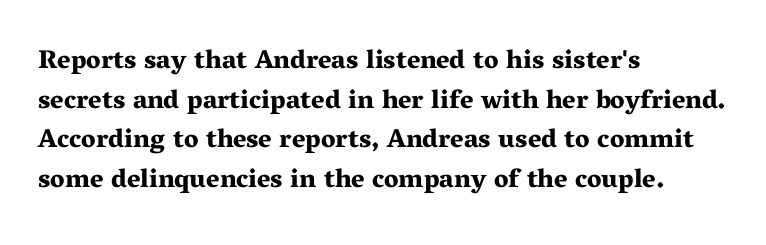
{"italic": "no", "bold": "yes", "underline": "no", "align": "left", "line_spacing": "normal", "line_spacing_ratio": 1.52, "letter_spacing": "normal", "letter_spacing_em": 0.0, "glyph_px": 26}
